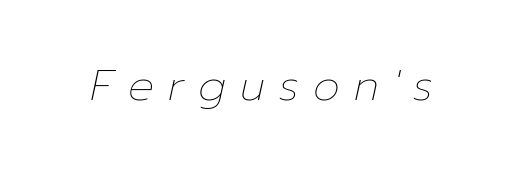
This reads as an unemphasized weight, regular at the heaviest. Looking at the ascenders, they clearly lean. The foot of each line stays bare and open. Honestly, the letter spacing is so wide it's the main thing you notice. Here the designer chose a conventional face with non-uniform glyph widths.
